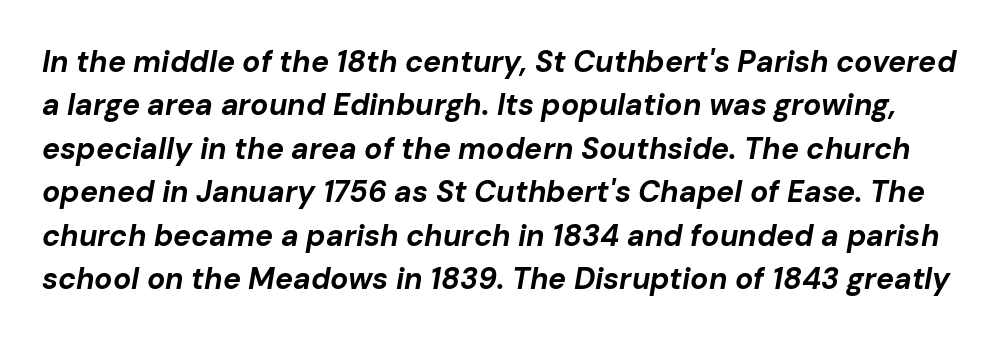
{"italic": "yes", "lean": "right", "slant_degrees": 10, "bold": "yes", "weight": "bold", "width": "normal", "stroke_contrast": "low", "x_height": "medium", "monospaced": "no", "underline": "no", "line_spacing": "normal", "line_spacing_ratio": 1.45, "letter_spacing": "normal", "letter_spacing_em": 0.0, "glyph_px": 30}
